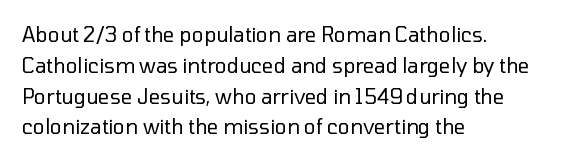
The image shows 20 px text type, upright; set left-aligned, normal line spacing (1.54x), normal letter spacing, not underlined.
